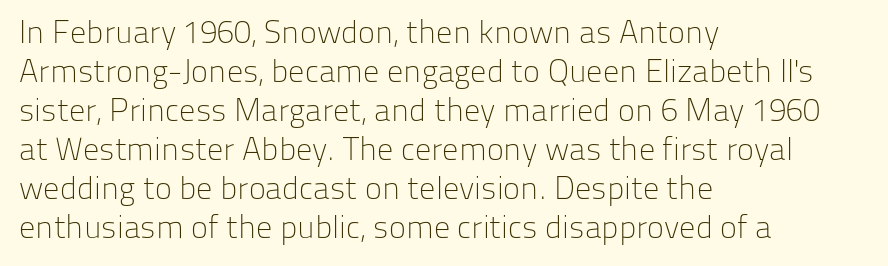
{"serif": "no", "italic": "no", "bold": "no", "weight": "light", "width": "normal", "stroke_contrast": "low", "x_height": "medium", "monospaced": "no", "underline": "no", "align": "left", "line_spacing_ratio": 1.22, "letter_spacing": "normal", "letter_spacing_em": 0.0, "glyph_px": 32}
